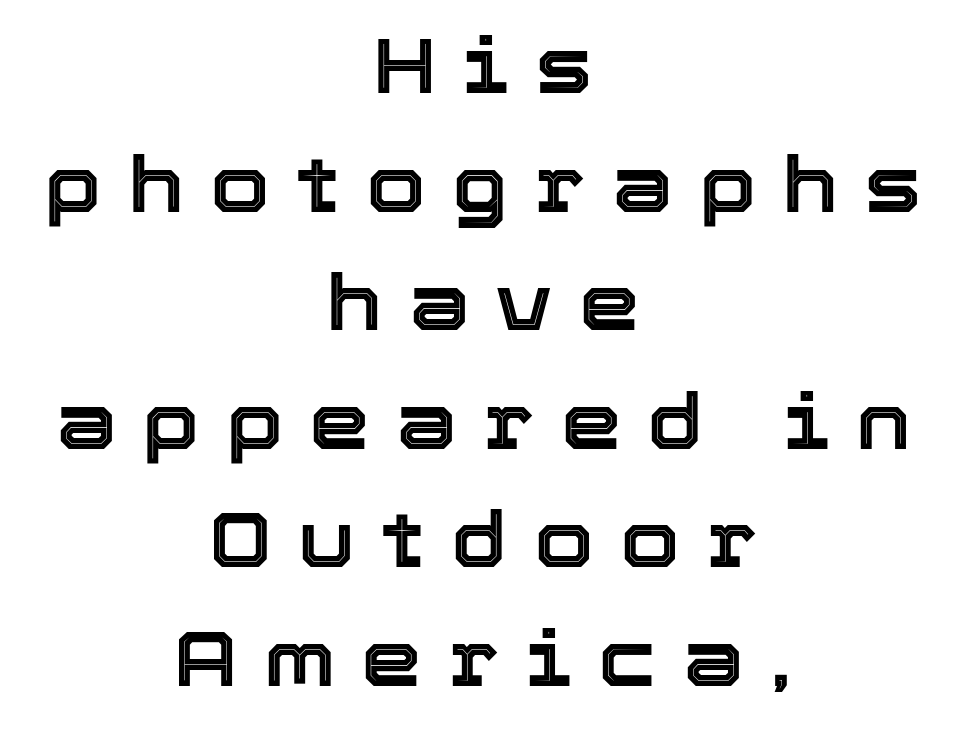
Is there any slant? The stems are plumb. Here the designer chose a conventional face with non-uniform glyph widths. Does the copy run flush right? No — it is centered line by line. A bare baseline throughout the passage.
